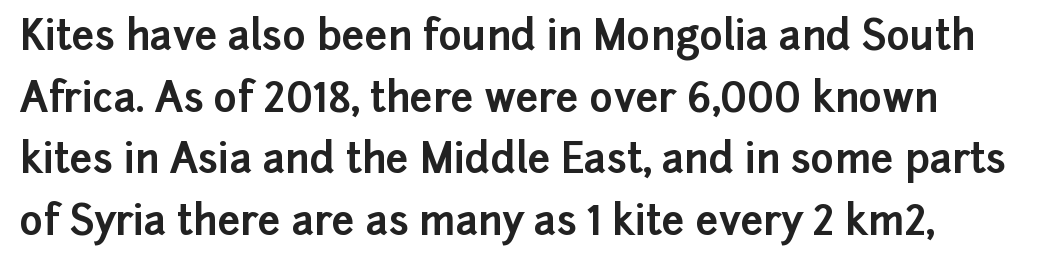
The image shows 40 px bold sans-serif type, upright; set normal line spacing (1.54x), normal letter spacing, not underlined; low stroke contrast and a medium x-height.
